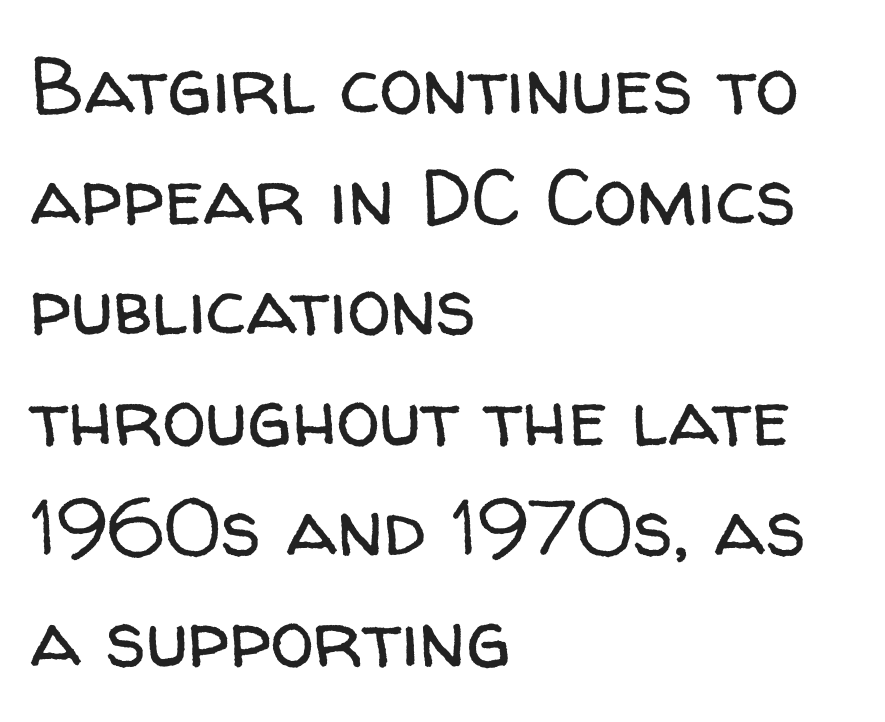
Here the designer chose a conventional face with non-uniform glyph widths. Glance below the letters and you will spot only blank space. When letters stand straight like this, we call the style roman or upright. Every row of glyphs begins at an identical x-position on the left.
